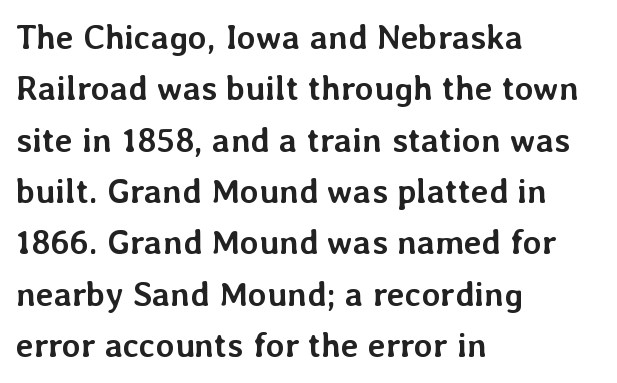
{"italic": "no", "bold": "yes", "weight": "semibold", "width": "normal", "stroke_contrast": "low", "x_height": "medium", "monospaced": "no", "underline": "no", "align": "left", "line_spacing": "normal", "line_spacing_ratio": 1.51, "letter_spacing": "normal", "letter_spacing_em": 0.0, "glyph_px": 34}
